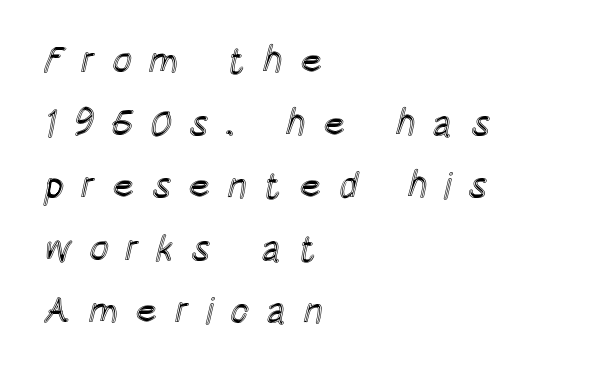
The image shows 37 px condensed type; set left-aligned, normal line spacing (1.69x), unusually wide letter spacing (+0.45 em), not underlined; a large x-height.
